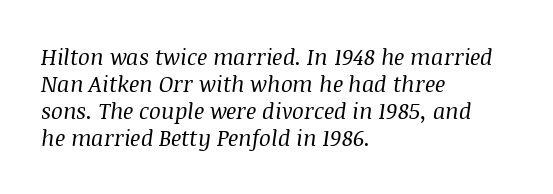
{"italic": "yes", "lean": "right", "slant_degrees": 8, "bold": "no", "underline": "no", "align": "left", "line_spacing_ratio": 1.22, "letter_spacing": "normal", "letter_spacing_em": 0.0, "glyph_px": 22}
